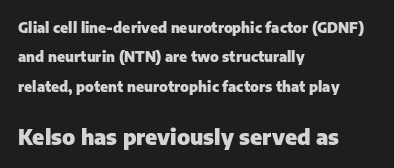
{"italic": "no", "bold": "yes", "underline": "no", "align": "left", "line_spacing": "loose", "line_spacing_ratio": 2.1, "letter_spacing": "normal", "letter_spacing_em": 0.0, "larger_block": "second", "size_ratio": 1.5, "glyph_px": 21}
